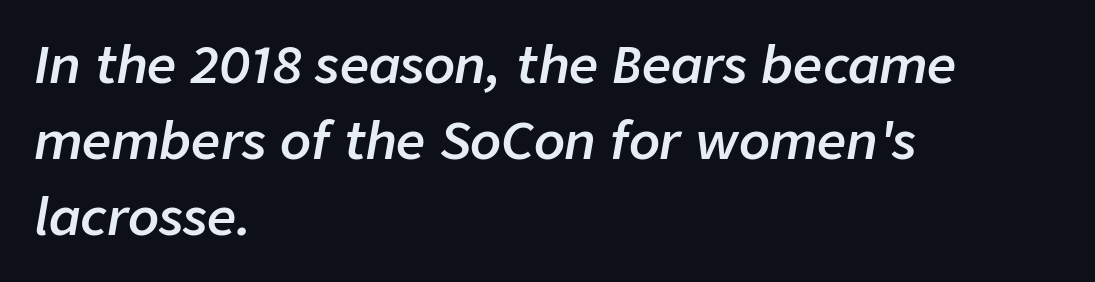
Interline gaps are of average width in this sample. Does extra space separate the letters? No, they use regular spacing. A bare baseline throughout the passage. Note the varied advance widths — an 'i' is clearly narrower than an 'm'. This sample uses an oblique cut, with every glyph tilted off the vertical. Does the weight exceed regular? Yes, but only to semibold.
